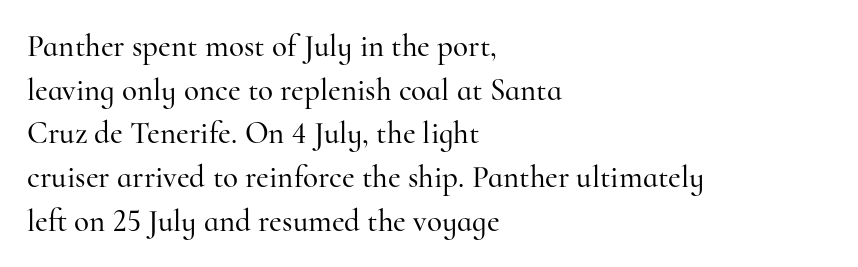
Q: Is the text italic (slanted)? A: No, it is upright.
Q: Is the typeface a serif or a sans-serif typeface? A: Serif.
Q: Is the text underlined? A: No.
Q: How is the paragraph aligned? A: Left-aligned.
Q: Is the spacing between letters normal or unusually wide? A: Normal.
Q: Is the spacing between lines tight, normal or loose? A: Normal.
Q: Width (condensed, normal, or wide)? A: Normal.
Q: Stroke contrast? A: High.
Q: x-height? A: Small.
Q: Monospaced? A: No.
